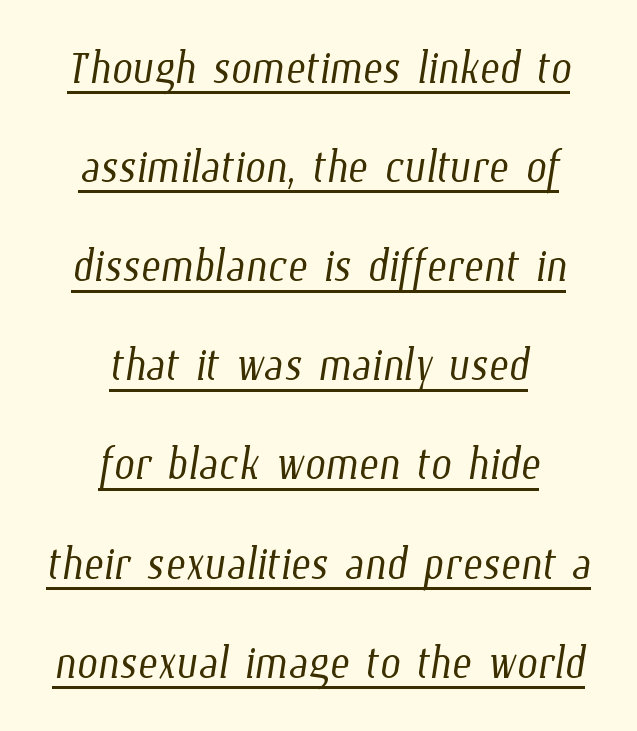
The image shows 59 px light, condensed type; set centered, normal line spacing (1.68x), normal letter spacing, underlined; low stroke contrast and a medium x-height.
